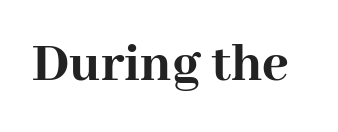
Q: Is the text bold? A: Yes.
Q: Is the text italic (slanted)? A: No, it is upright.
Q: Is the typeface a serif or a sans-serif typeface? A: Serif.
Q: Is the text underlined? A: No.
Q: Is the spacing between letters normal or unusually wide? A: Normal.
Q: Width (condensed, normal, or wide)? A: Normal.
Q: Stroke contrast? A: High.
Q: x-height? A: Medium.
Q: Monospaced? A: No.
